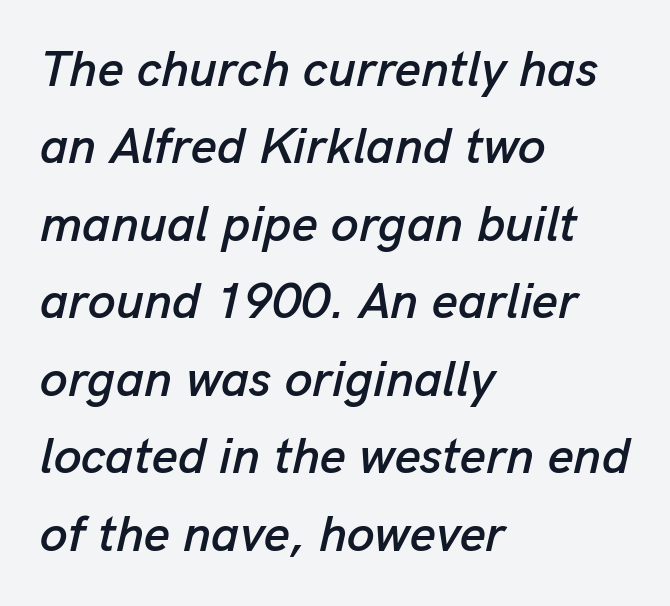
Letters rest on an invisible, unmarked baseline. The face used here is proportionally spaced, like ordinary book or web type. The block of text has a typical density, with ordinary space between rows. Every row of glyphs begins at an identical x-position on the left. Nothing unusual about the tracking: characters are spaced as the font intends. This is oblique type, the kind used for emphasis or titles.
